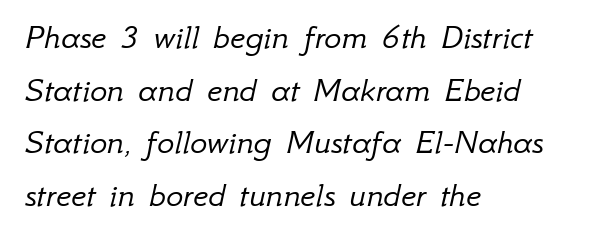
Proportional: the letters do not fall into vertical columns. Look at the tracking — it's just the regular setting, nothing added. The typography opts for an oblique posture over an upright one. Notice how descenders clear the ascenders below comfortably — that's standard leading. The space directly below the letters is spotless.
